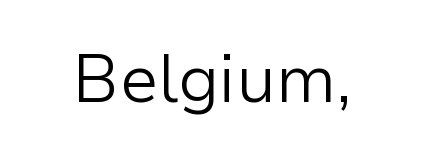
The image shows 67 px light sans-serif type, upright; set normal letter spacing, not underlined; low stroke contrast and a medium x-height.
